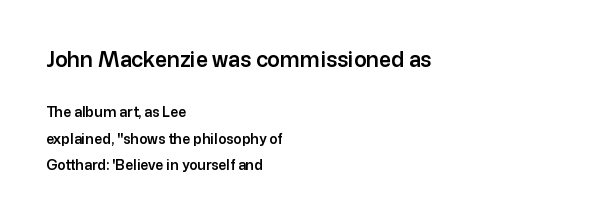
Any mark beneath the type? The region is blank. Character size in the leading block exceeds that of the trailing block. You could fit nearly another row in the gap between these rows. A roman cut, with each character standing at attention.
